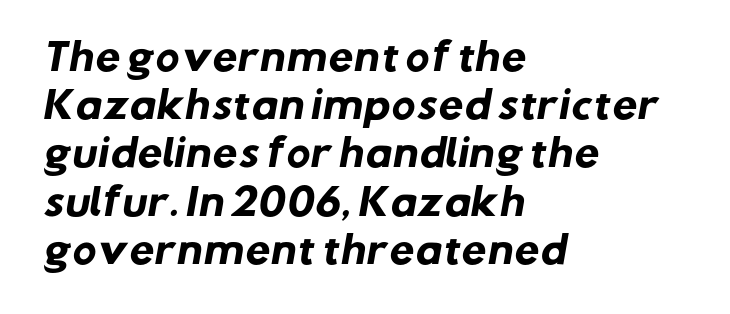
{"serif": "no", "bold": "yes", "weight": "heavy", "width": "normal", "stroke_contrast": "low", "x_height": "medium", "monospaced": "no", "underline": "no", "align": "left", "line_spacing": "normal", "line_spacing_ratio": 1.34, "letter_spacing": "normal", "letter_spacing_em": 0.0, "glyph_px": 36}
